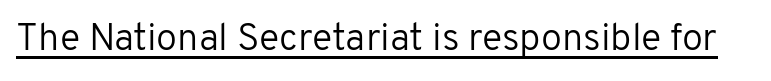
Q: Is the text bold? A: No.
Q: Is the text italic (slanted)? A: No, it is upright.
Q: Is the typeface a serif or a sans-serif typeface? A: Sans-serif.
Q: Is the text underlined? A: Yes.
Q: Is the spacing between letters normal or unusually wide? A: Normal.
Q: Width (condensed, normal, or wide)? A: Normal.
Q: Stroke contrast? A: Low.
Q: x-height? A: Medium.
Q: Monospaced? A: No.
